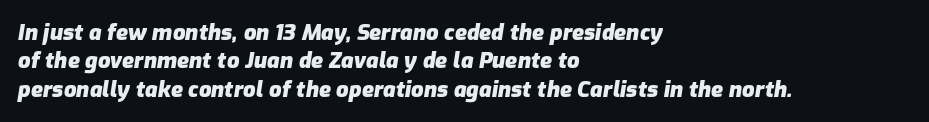
Q: Is the text bold? A: Yes.
Q: Is the text italic (slanted)? A: Yes, it leans right by about 9 degrees.
Q: Is the text underlined? A: No.
Q: How is the paragraph aligned? A: Left-aligned.
Q: Is the spacing between letters normal or unusually wide? A: Normal.
Q: Is the spacing between lines tight, normal or loose? A: Normal.
